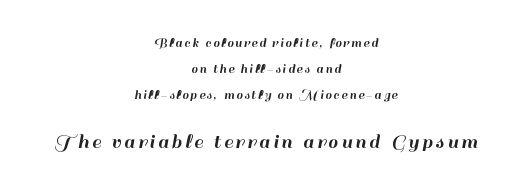
Q: Is the text italic (slanted)? A: Yes.
Q: Is the text underlined? A: No.
Q: How is the paragraph aligned? A: Centered.
Q: Which block of text is set in a larger size, the first (top) or the second (bottom)? A: The second (bottom) one.
